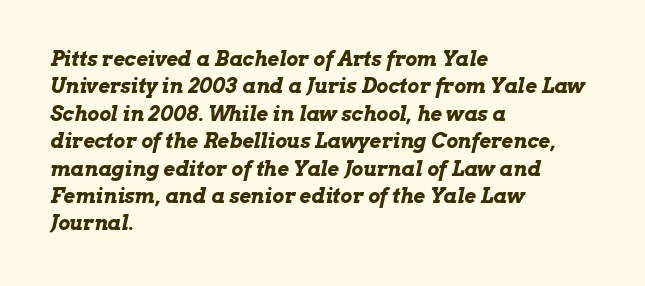
{"italic": "yes", "lean": "right", "slant_degrees": 13, "bold": "yes", "underline": "no", "align": "left", "line_spacing": "normal", "line_spacing_ratio": 1.37, "letter_spacing": "normal", "letter_spacing_em": 0.0, "glyph_px": 20}
